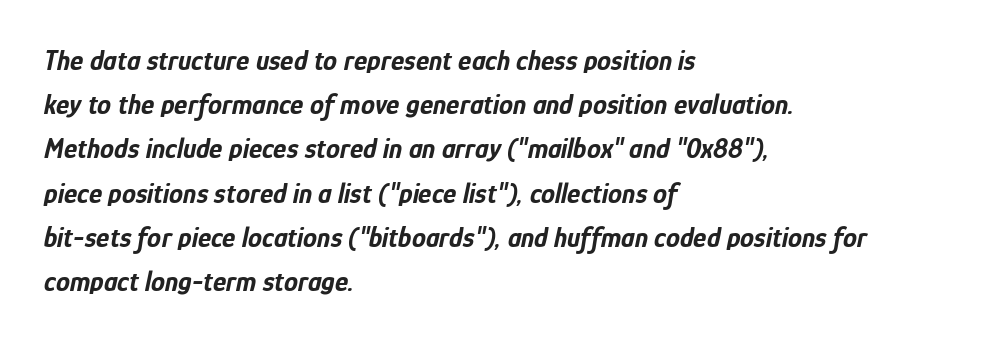
{"italic": "yes", "lean": "right", "slant_degrees": 12, "bold": "yes", "weight": "bold", "width": "condensed", "stroke_contrast": "low", "x_height": "medium", "monospaced": "no", "underline": "no", "align": "left", "line_spacing": "normal", "line_spacing_ratio": 1.58, "letter_spacing": "normal", "letter_spacing_em": 0.0, "glyph_px": 28}
